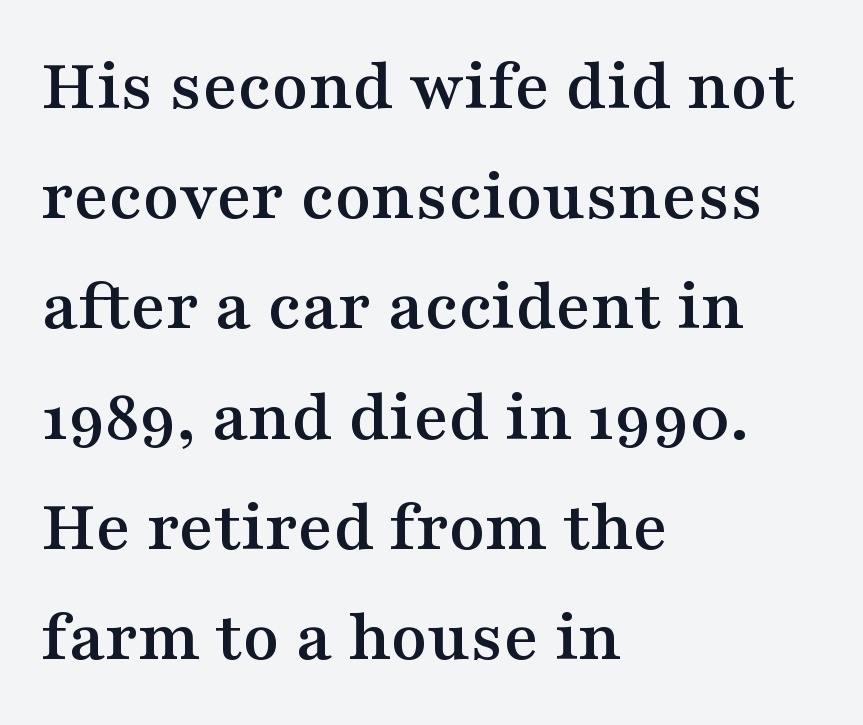
Q: Is the text italic (slanted)? A: No, it is upright.
Q: Is the typeface a serif or a sans-serif typeface? A: Serif.
Q: Is the text underlined? A: No.
Q: How is the paragraph aligned? A: Left-aligned.
Q: Is the spacing between letters normal or unusually wide? A: Normal.
Q: Is the spacing between lines tight, normal or loose? A: Normal.
Q: Width (condensed, normal, or wide)? A: Wide.
Q: Stroke contrast? A: Medium.
Q: x-height? A: Medium.
Q: Monospaced? A: No.
